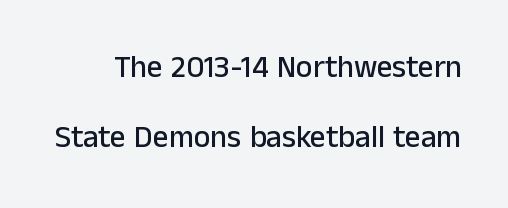
Default kerning and tracking; the words read as compact shapes. Line spacing here is loose. The letters advance in unequal steps, a hallmark of proportional type. Each row of text sits above clean, open space.
